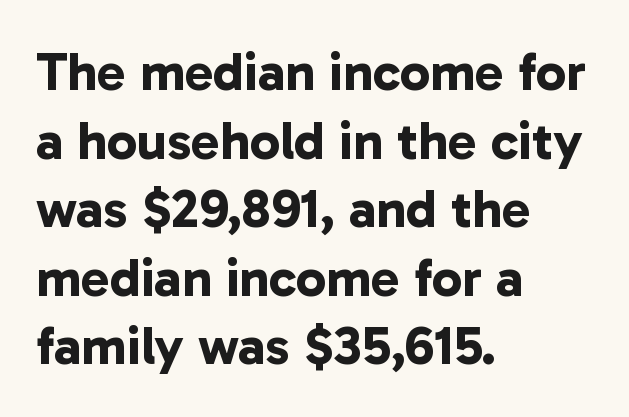
Notice how the passage keeps a crisp vertical edge on the left only. The characters display no serif detailing; their extremities are plain. Honestly, the row spacing looks completely unremarkable. Heavy-handed strokes throughout: this text is bold. Here the glyphs are tracked normally, forming tight word shapes. Plain, unruled lines of type.
